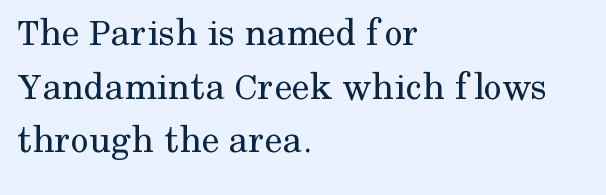
The image shows 40 px regular-weight serif type, upright; set left-aligned, normal line spacing (1.34x), normal letter spacing, not underlined; medium stroke contrast and a medium x-height.
